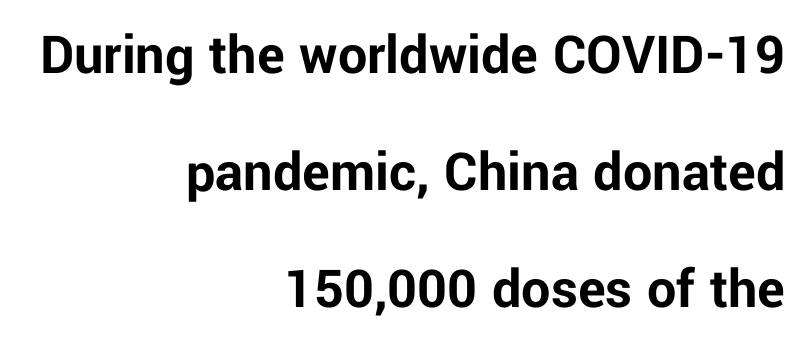
{"serif": "no", "italic": "no", "bold": "yes", "weight": "bold", "width": "normal", "stroke_contrast": "low", "x_height": "medium", "monospaced": "no", "underline": "no", "align": "right", "line_spacing": "loose", "line_spacing_ratio": 2.02, "letter_spacing": "normal", "letter_spacing_em": 0.0, "glyph_px": 58}
